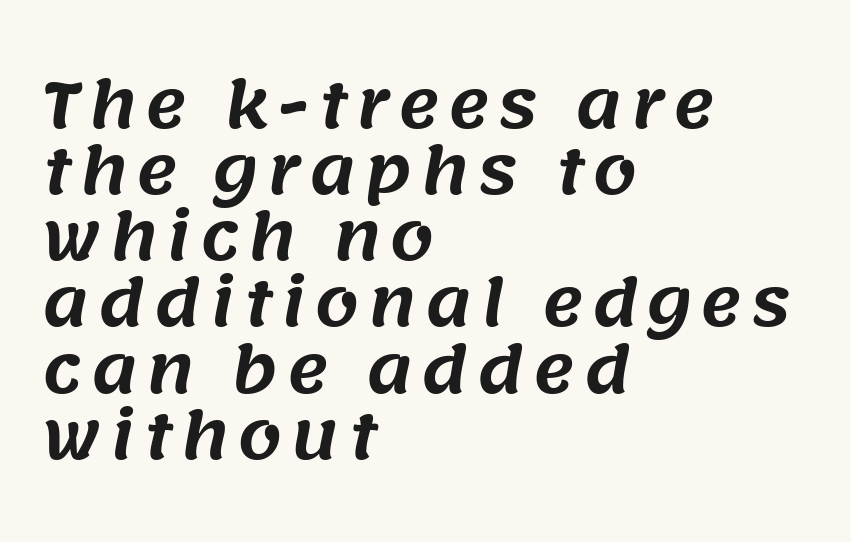
The image shows 63 px sans-serif type; set left-aligned, tight line spacing (1.05x), not underlined; medium stroke contrast and a large x-height.
